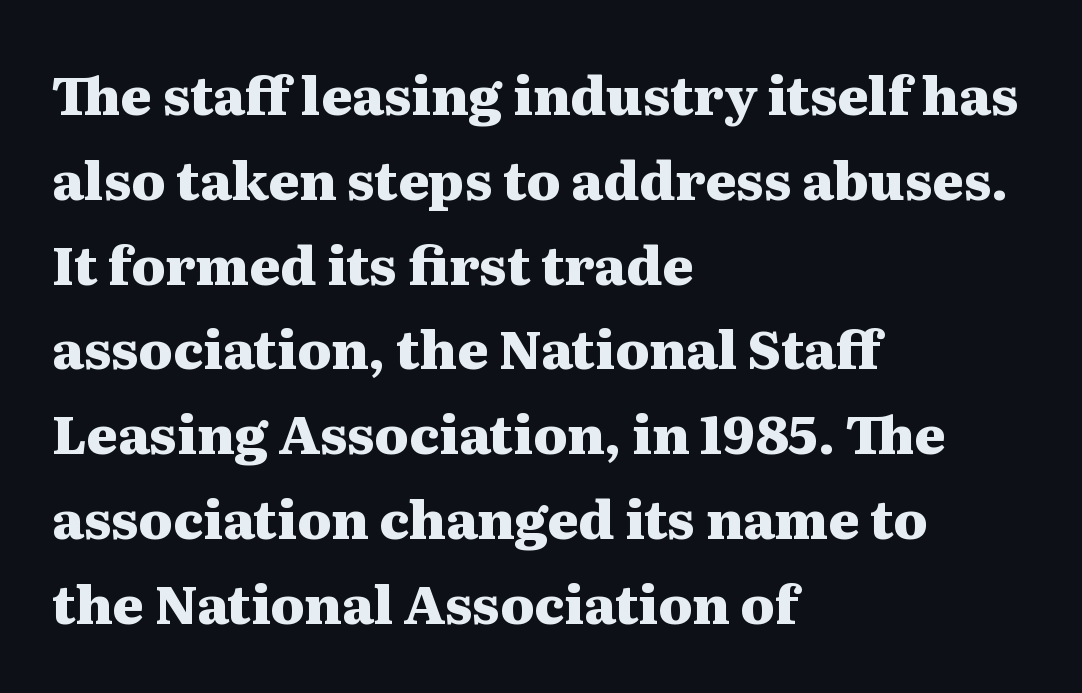
Q: Is the text bold? A: Yes.
Q: Is the text italic (slanted)? A: No, it is upright.
Q: Is the typeface a serif or a sans-serif typeface? A: Serif.
Q: Is the text underlined? A: No.
Q: How is the paragraph aligned? A: Left-aligned.
Q: Is the spacing between letters normal or unusually wide? A: Normal.
Q: Is the spacing between lines tight, normal or loose? A: Normal.
Q: Width (condensed, normal, or wide)? A: Wide.
Q: Stroke contrast? A: Medium.
Q: x-height? A: Medium.
Q: Monospaced? A: No.
